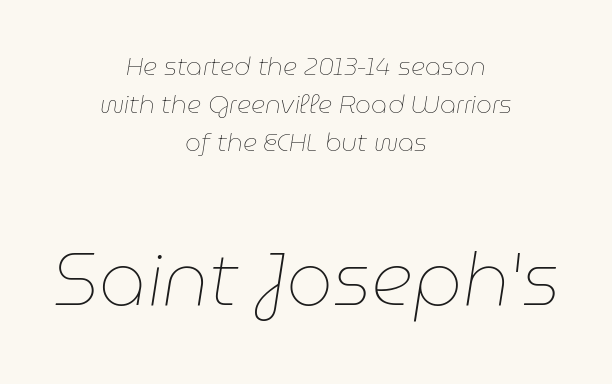
Rows of type keep a routine distance in the vertical direction. The composition opens small and finishes big. The face used here is proportionally spaced, like ordinary book or web type. Decoration check: the copy has no underline. In terms of letterspacing, this is plain default setting.
